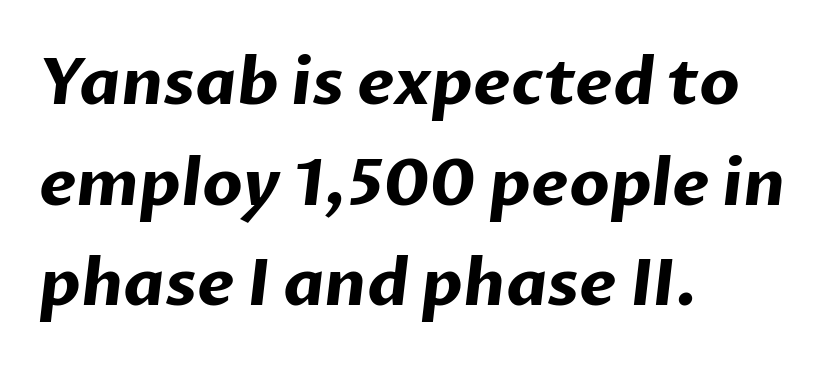
Q: Is the text bold? A: Yes.
Q: Is the typeface a serif or a sans-serif typeface? A: Sans-serif.
Q: Is the text underlined? A: No.
Q: How is the paragraph aligned? A: Left-aligned.
Q: Is the spacing between letters normal or unusually wide? A: Normal.
Q: Is the spacing between lines tight, normal or loose? A: Normal.
Q: Width (condensed, normal, or wide)? A: Normal.
Q: Stroke contrast? A: Low.
Q: x-height? A: Medium.
Q: Monospaced? A: No.
